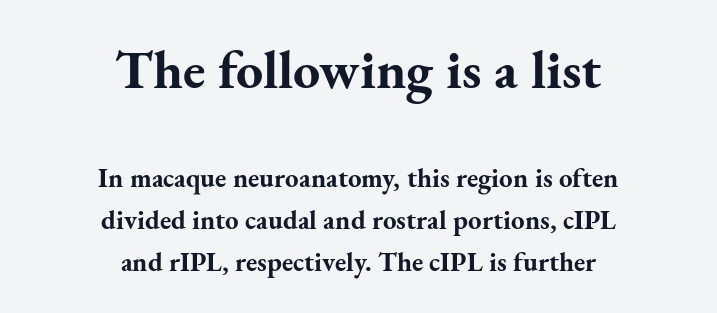
Q: Is the text bold? A: Yes.
Q: Is the text italic (slanted)? A: No, it is upright.
Q: Is the typeface a serif or a sans-serif typeface? A: Serif.
Q: Is the text underlined? A: No.
Q: How is the paragraph aligned? A: Centered.
Q: Is the spacing between letters normal or unusually wide? A: Normal.
Q: Is the spacing between lines tight, normal or loose? A: Normal.
Q: Which block of text is set in a larger size, the first (top) or the second (bottom)? A: The first (top) one.
Q: Width (condensed, normal, or wide)? A: Normal.
Q: Stroke contrast? A: Medium.
Q: x-height? A: Small.
Q: Monospaced? A: No.
